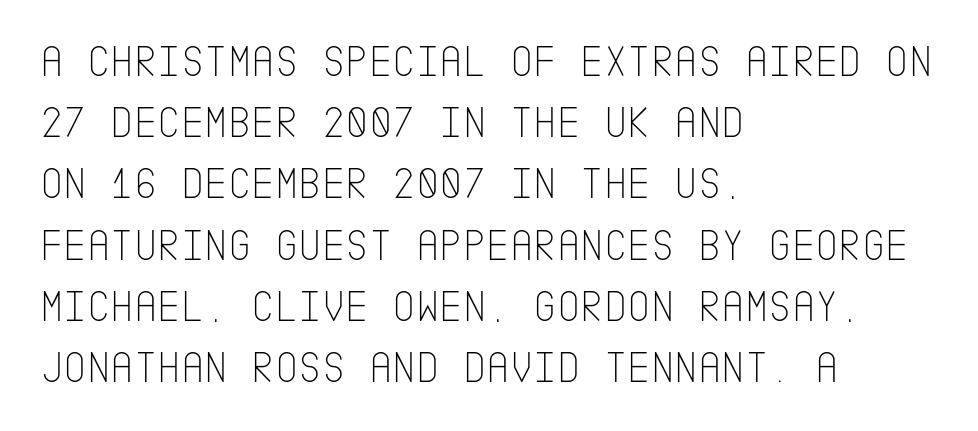
{"serif": "no", "italic": "no", "bold": "no", "weight": "thin", "width": "condensed", "stroke_contrast": "low", "x_height": "large", "underline": "no", "align": "left", "line_spacing": "normal", "line_spacing_ratio": 1.36, "letter_spacing": "normal", "letter_spacing_em": 0.0, "glyph_px": 45}
